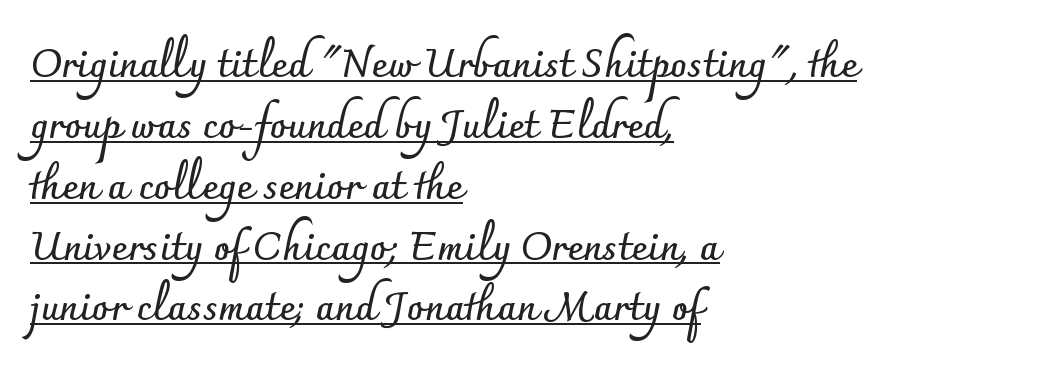
Q: Is the text bold? A: Yes.
Q: Is the text italic (slanted)? A: Yes.
Q: Is the typeface a serif or a sans-serif typeface? A: Sans-serif.
Q: Is the text underlined? A: Yes.
Q: How is the paragraph aligned? A: Left-aligned.
Q: Is the spacing between letters normal or unusually wide? A: Normal.
Q: Is the spacing between lines tight, normal or loose? A: Normal.
Q: Width (condensed, normal, or wide)? A: Normal.
Q: Stroke contrast? A: Low.
Q: x-height? A: Small.
Q: Monospaced? A: No.
